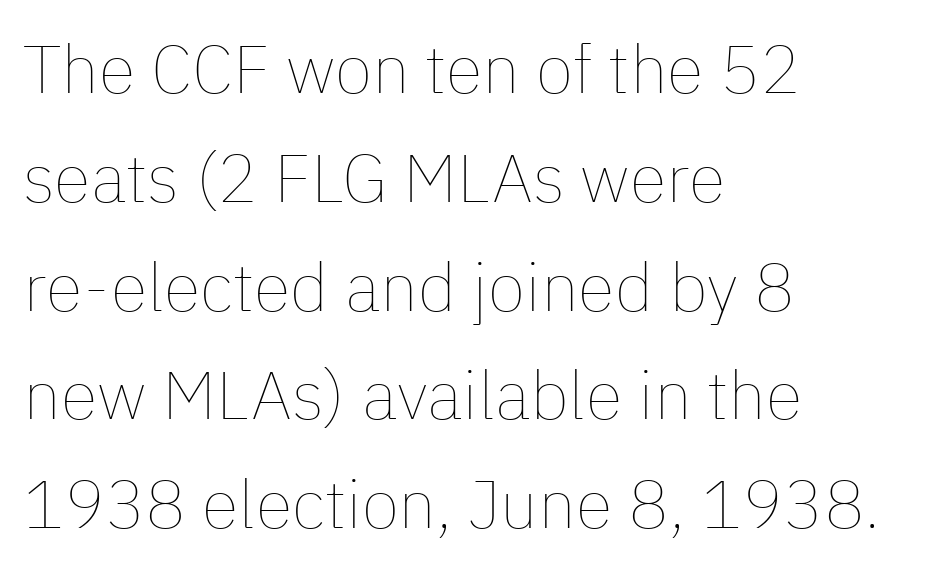
The image shows 68 px thin type, upright; set left-aligned, normal line spacing (1.6x), normal letter spacing, not underlined; low stroke contrast and a medium x-height.
